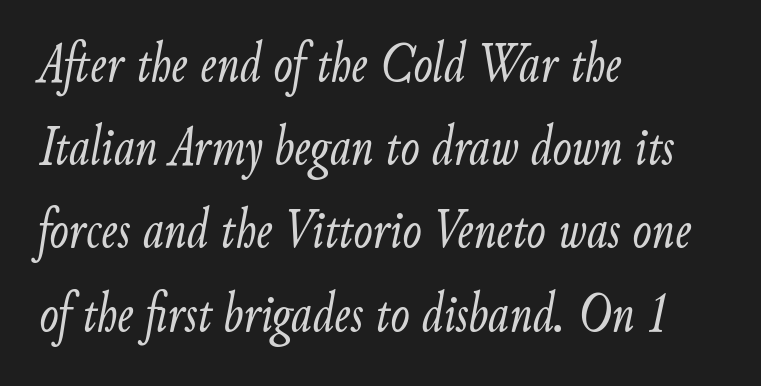
{"italic": "yes", "lean": "right", "slant_degrees": 9, "bold": "no", "weight": "light", "width": "condensed", "stroke_contrast": "low", "x_height": "small", "monospaced": "no", "underline": "no", "align": "left", "line_spacing": "normal", "line_spacing_ratio": 1.46, "letter_spacing": "normal", "letter_spacing_em": 0.0, "glyph_px": 57}
